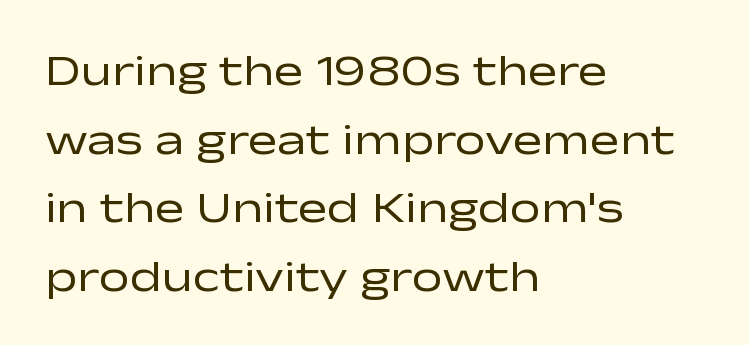
The image shows 44 px regular-weight, wide sans-serif type, upright; set left-aligned, normal line spacing (1.56x), normal letter spacing, not underlined; low stroke contrast and a medium x-height.
